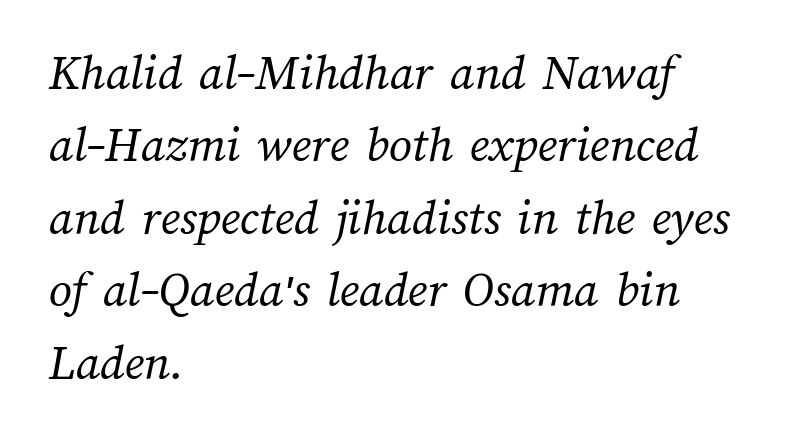
The image shows 51 px regular-weight type; set left-aligned, normal line spacing (1.42x), normal letter spacing, not underlined; medium stroke contrast and a medium x-height.
